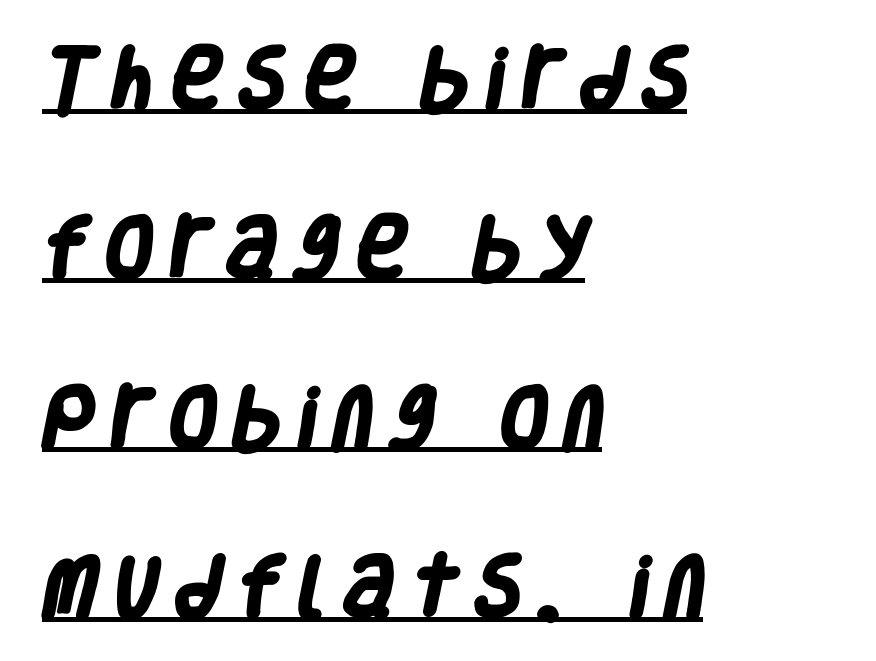
The image shows 68 px heavy, condensed sans-serif type; set left-aligned, loose line spacing (2.49x), unusually wide letter spacing (+0.27 em), underlined; low stroke contrast and a large x-height.
